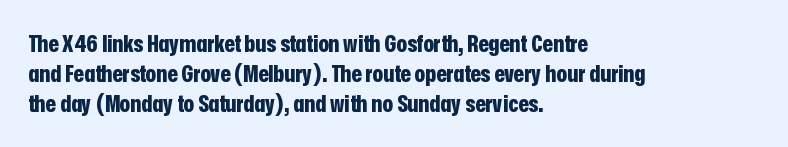
Q: Is the text bold? A: Yes.
Q: Is the text italic (slanted)? A: No, it is upright.
Q: Is the text underlined? A: No.
Q: How is the paragraph aligned? A: Left-aligned.
Q: Is the spacing between letters normal or unusually wide? A: Normal.
Q: Is the spacing between lines tight, normal or loose? A: Normal.
